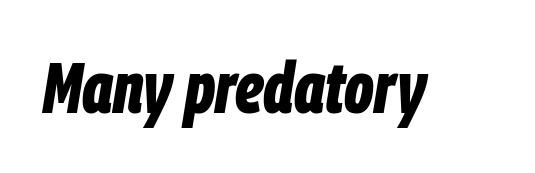
{"italic": "yes", "lean": "right", "slant_degrees": 9, "bold": "yes", "weight": "bold", "width": "condensed", "stroke_contrast": "low", "x_height": "large", "monospaced": "no", "underline": "no", "letter_spacing": "normal", "letter_spacing_em": 0.0, "glyph_px": 72}
